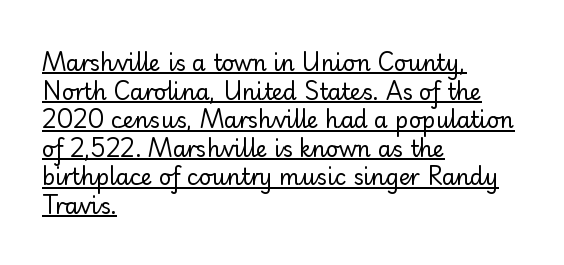
Q: Is the text bold? A: No.
Q: Is the text italic (slanted)? A: No, it is upright.
Q: Is the text underlined? A: Yes.
Q: How is the paragraph aligned? A: Left-aligned.
Q: Is the spacing between letters normal or unusually wide? A: Normal.
Q: Is the spacing between lines tight, normal or loose? A: Normal.
